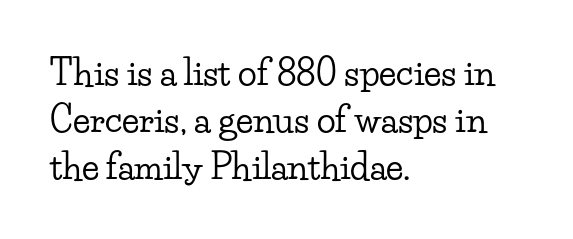
Q: Is the text italic (slanted)? A: No, it is upright.
Q: Is the typeface a serif or a sans-serif typeface? A: Serif.
Q: Is the text underlined? A: No.
Q: How is the paragraph aligned? A: Left-aligned.
Q: Is the spacing between letters normal or unusually wide? A: Normal.
Q: Is the spacing between lines tight, normal or loose? A: Normal.
Q: Width (condensed, normal, or wide)? A: Wide.
Q: Stroke contrast? A: Low.
Q: x-height? A: Small.
Q: Monospaced? A: No.
